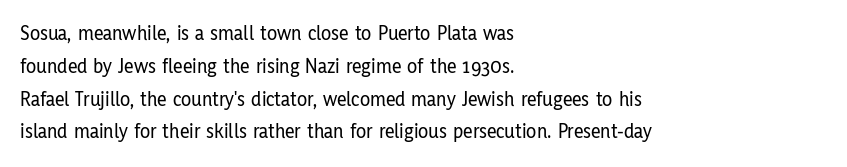
Q: Is the text italic (slanted)? A: No, it is upright.
Q: Is the text underlined? A: No.
Q: How is the paragraph aligned? A: Left-aligned.
Q: Is the spacing between letters normal or unusually wide? A: Normal.
Q: Is the spacing between lines tight, normal or loose? A: Normal.
